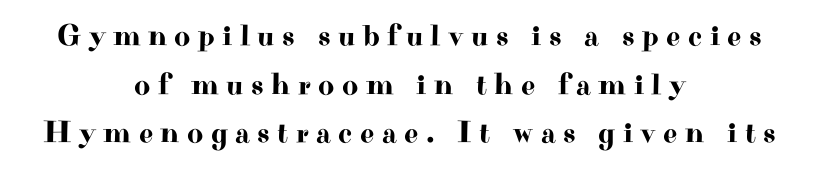
The image shows 31 px wide serif type, upright; set centered, normal line spacing (1.57x), unusually wide letter spacing (+0.24 em), not underlined; high stroke contrast and a small x-height.
